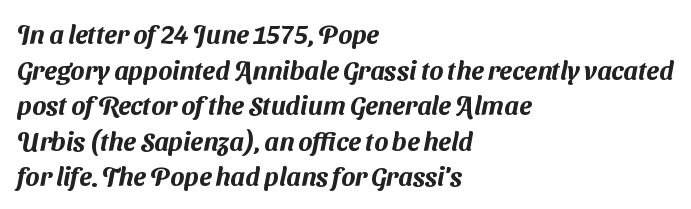
The image shows 26 px text type; set left-aligned, normal line spacing (1.37x), normal letter spacing, not underlined.
